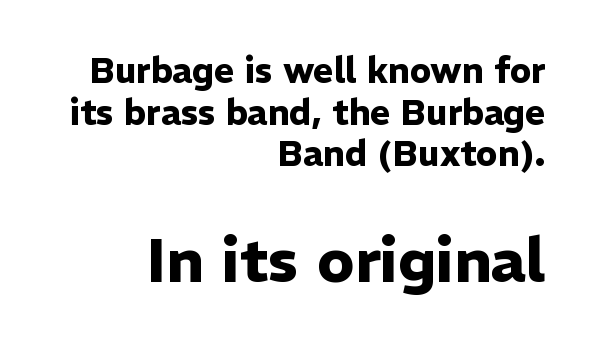
Spacing verdict: proportional, widths tailored to each character. The passage shown has conventional tracking throughout. Its strokes are broad and dark, the hallmark of bold type. The rendering enlarges the type as you move from the upper chunk to the lower. A bare baseline throughout the passage. These lines stack with their right ends in a neat column.
